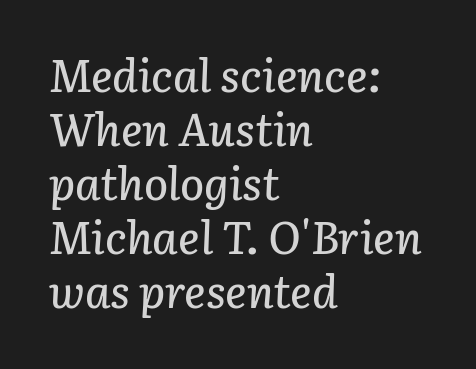
The image shows 45 px text type, italic (leaning right); set left-aligned, line spacing 1.2x, normal letter spacing, not underlined; low stroke contrast and a medium x-height.
